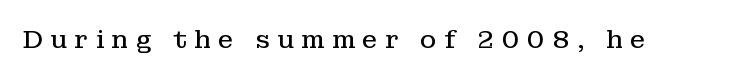
Letter spacing: wide. Anything drawn beneath the words? Only blank space. The font's upright variant was chosen for this text. The characters are drawn with everyday or finer stroke widths.
